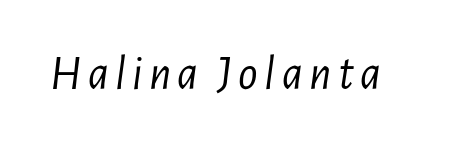
{"italic": "yes", "lean": "right", "slant_degrees": 7, "bold": "no", "weight": "light", "width": "condensed", "stroke_contrast": "low", "x_height": "medium", "monospaced": "no", "underline": "no", "glyph_px": 48}
